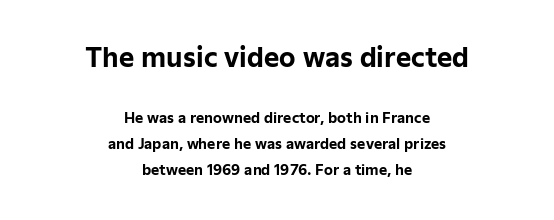
Q: Is the text bold? A: Yes.
Q: Is the text italic (slanted)? A: No, it is upright.
Q: Is the text underlined? A: No.
Q: How is the paragraph aligned? A: Centered.
Q: Is the spacing between letters normal or unusually wide? A: Normal.
Q: Which block of text is set in a larger size, the first (top) or the second (bottom)? A: The first (top) one.
